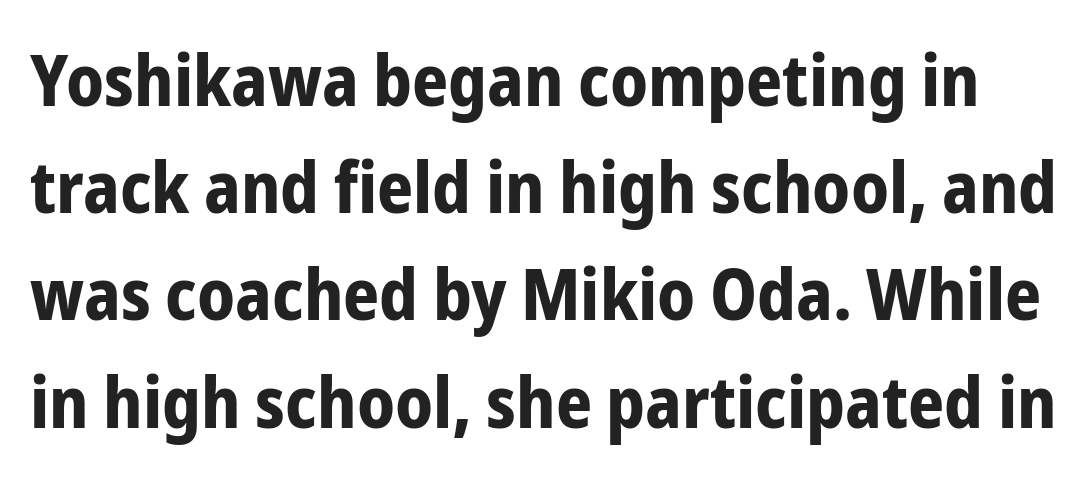
{"serif": "no", "italic": "no", "bold": "yes", "weight": "bold", "width": "condensed", "stroke_contrast": "low", "x_height": "medium", "monospaced": "no", "underline": "no", "line_spacing": "normal", "line_spacing_ratio": 1.51, "letter_spacing": "normal", "letter_spacing_em": 0.0, "glyph_px": 71}
